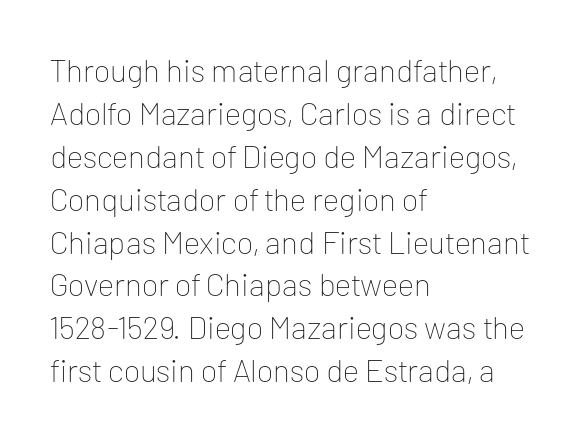
Is the type heavy? It reads as light-to-regular instead. Only glyphs here, with clear space below each row. Baseline-to-baseline distance is the conventional proportion of letter height. Is this a fixed-width face? No — the glyphs have proportional, varying widths.
